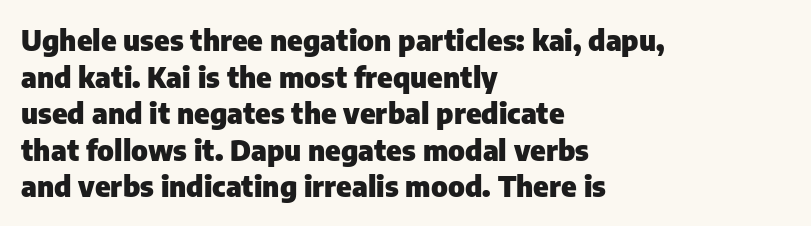
{"serif": "no", "italic": "no", "bold": "yes", "weight": "heavy", "width": "normal", "stroke_contrast": "low", "x_height": "medium", "monospaced": "no", "underline": "no", "align": "left", "line_spacing": "normal", "line_spacing_ratio": 1.26, "letter_spacing": "normal", "letter_spacing_em": 0.0, "glyph_px": 29}
